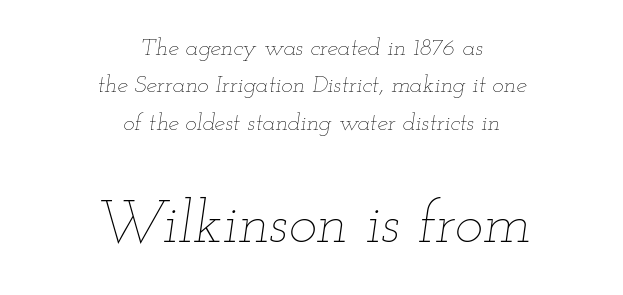
The image shows 60 px thin, wide type, italic (leaning right); set centered, normal line spacing (1.56x), normal letter spacing, not underlined; the second (bottom) block is 2.5x larger; low stroke contrast and a small x-height.
